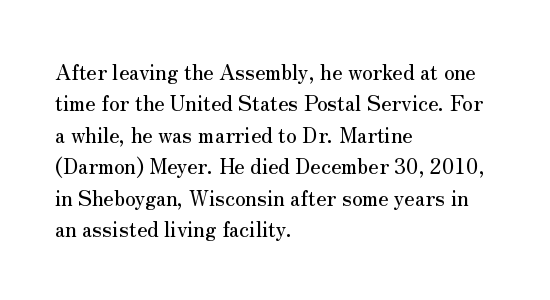
The image shows 21 px text type, upright; set left-aligned, normal line spacing (1.5x), normal letter spacing, not underlined.
